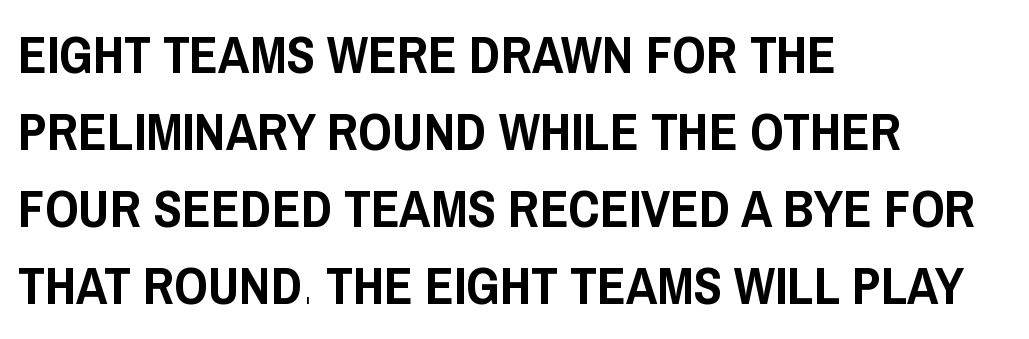
The text block is weighted toward the left margin, trailing off unevenly rightward. No word sits above an underline. Normally led — the rows are evenly, conventionally spaced. Here the designer chose a conventional face with non-uniform glyph widths. Classification — sans serif. Tracking value appears to be zero — textbook default spacing.
